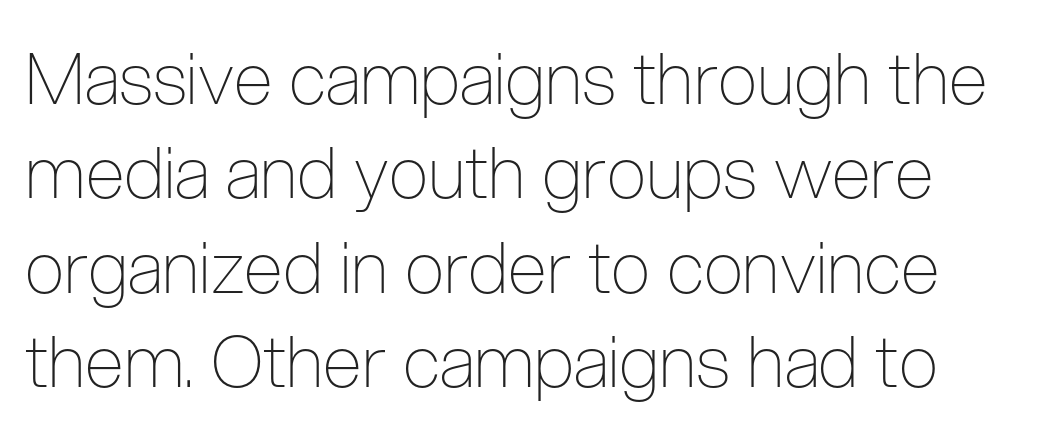
The letters advance in unequal steps, a hallmark of proportional type. The baseline area is clear. Tracking value appears to be zero — textbook default spacing. Weight: regular or lighter. What kind of face is this? One without serifs — a sans. Reading down the column, the eye jumps a familiar distance to each next line.
